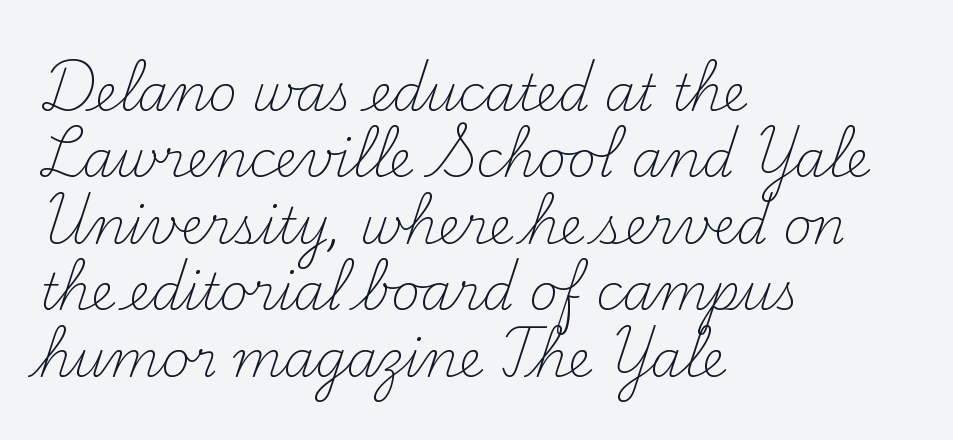
{"bold": "no", "weight": "light", "width": "normal", "stroke_contrast": "medium", "x_height": "small", "monospaced": "no", "underline": "no", "align": "left", "line_spacing": "normal", "line_spacing_ratio": 1.33, "letter_spacing": "normal", "letter_spacing_em": 0.0, "glyph_px": 50}
